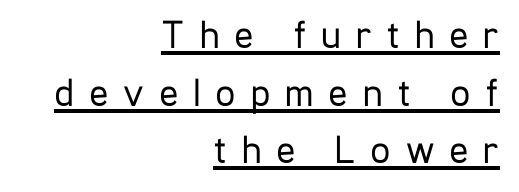
{"serif": "no", "italic": "no", "bold": "no", "weight": "regular", "width": "condensed", "stroke_contrast": "low", "x_height": "medium", "monospaced": "no", "underline": "yes", "align": "right", "line_spacing": "normal", "line_spacing_ratio": 1.44, "letter_spacing": "wide", "letter_spacing_em": 0.37, "glyph_px": 40}
